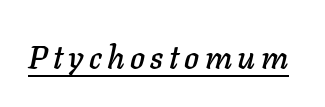
The image shows 32 px text type, italic (leaning right); set underlined; low stroke contrast and a medium x-height.
